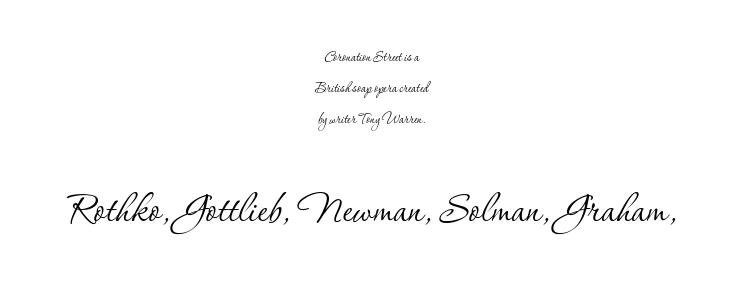
Q: Is the text bold? A: No.
Q: Is the text italic (slanted)? A: Yes.
Q: Is the typeface a serif or a sans-serif typeface? A: Serif.
Q: Is the text underlined? A: No.
Q: How is the paragraph aligned? A: Centered.
Q: Is the spacing between letters normal or unusually wide? A: Normal.
Q: Which block of text is set in a larger size, the first (top) or the second (bottom)? A: The second (bottom) one.
Q: Width (condensed, normal, or wide)? A: Normal.
Q: Stroke contrast? A: Low.
Q: x-height? A: Small.
Q: Monospaced? A: No.
